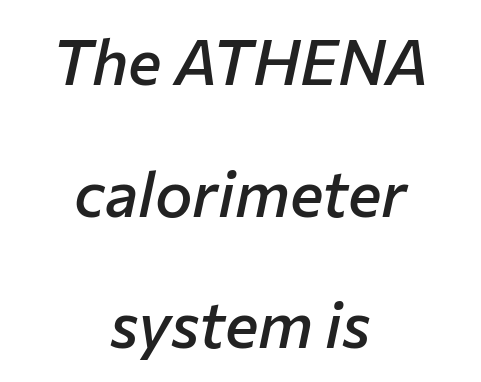
The image shows 63 px semibold type, italic (leaning right); set centered, loose line spacing (2.09x), normal letter spacing, not underlined; low stroke contrast and a medium x-height.
